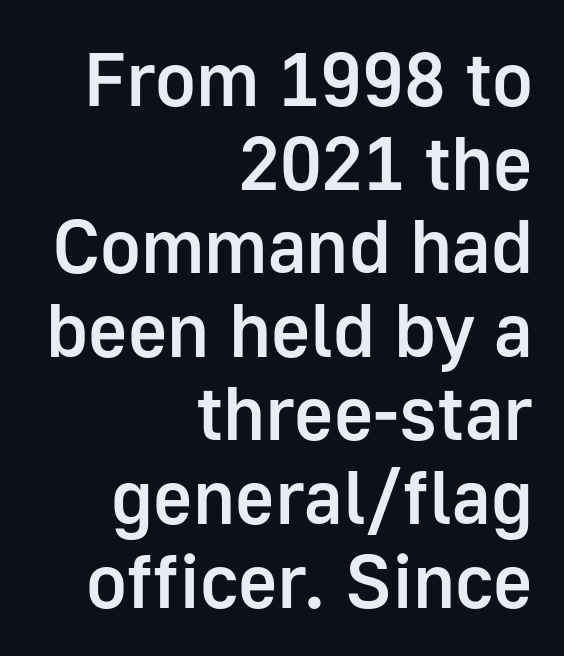
Q: Is the text bold? A: Semi-bold.
Q: Is the text italic (slanted)? A: No, it is upright.
Q: Is the typeface a serif or a sans-serif typeface? A: Sans-serif.
Q: Is the text underlined? A: No.
Q: How is the paragraph aligned? A: Right-aligned.
Q: Is the spacing between letters normal or unusually wide? A: Normal.
Q: Is the spacing between lines tight, normal or loose? A: Tight.
Q: Width (condensed, normal, or wide)? A: Normal.
Q: Stroke contrast? A: Low.
Q: x-height? A: Medium.
Q: Monospaced? A: No.
